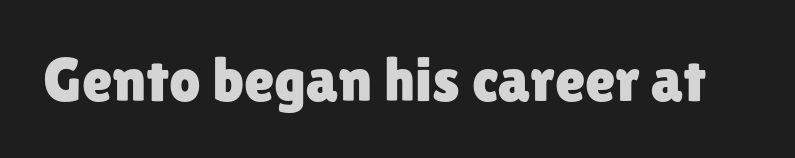
The image shows 62 px sans-serif type, upright; set normal letter spacing, not underlined; low stroke contrast and a medium x-height.
